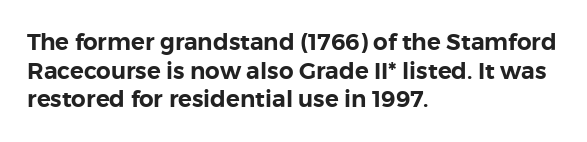
Each line starts at the same left margin while the right side varies. This sample uses plain, unmodified letter spacing. Only glyphs here, with clear space below each row. The letters stand upright; this is a roman face.
